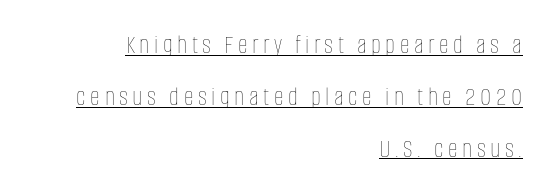
The image shows 27 px text type, upright; set right-aligned, loose line spacing (1.92x), underlined.
